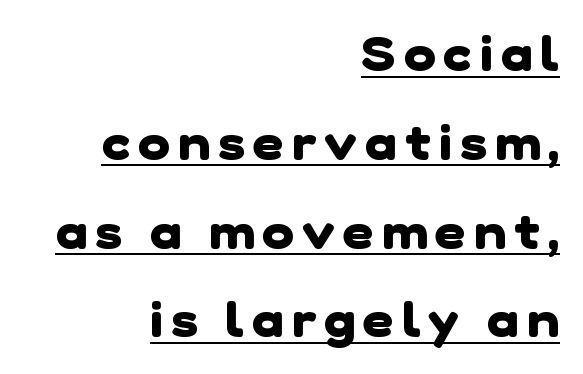
The rendering uses natural spacing where letterforms have individual widths. A rule runs beneath these lines of type. Thick stems and heavy bowls — unmistakably bold. The lines are quadded right. Regarding serifs, this sample does without them.
